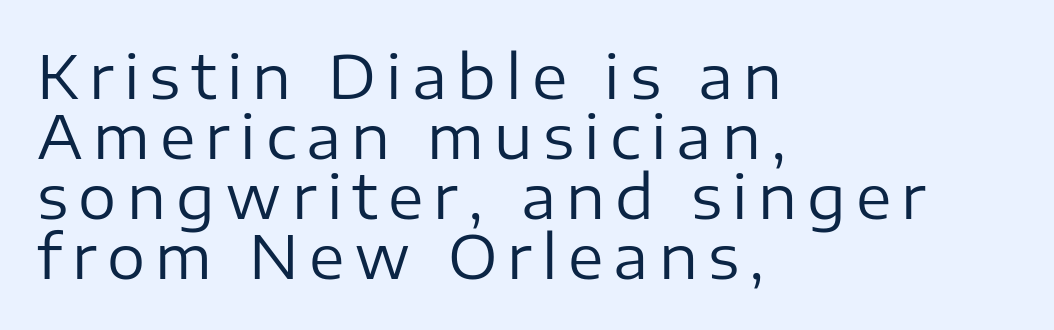
{"serif": "no", "italic": "no", "bold": "no", "weight": "regular", "width": "normal", "stroke_contrast": "low", "x_height": "medium", "monospaced": "no", "underline": "no", "align": "left", "line_spacing": "tight", "line_spacing_ratio": 1.0, "glyph_px": 60}
